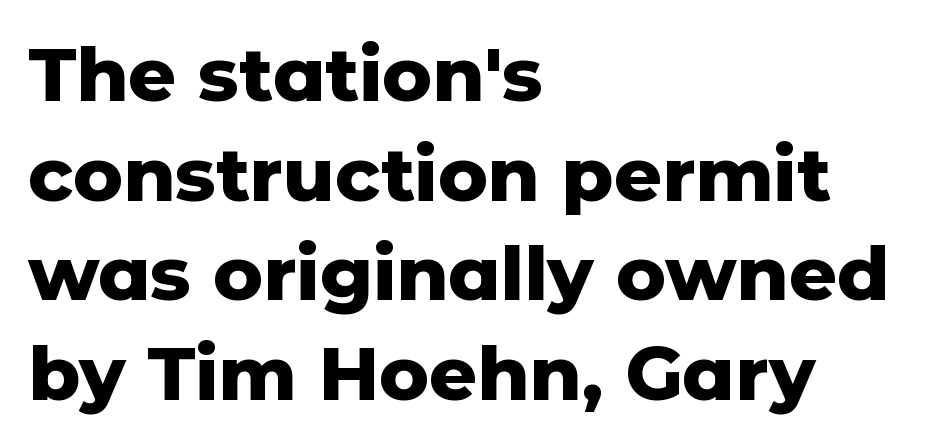
{"serif": "no", "italic": "no", "bold": "yes", "weight": "heavy", "width": "normal", "stroke_contrast": "low", "x_height": "medium", "monospaced": "no", "underline": "no", "align": "left", "line_spacing": "normal", "line_spacing_ratio": 1.33, "letter_spacing": "normal", "letter_spacing_em": 0.0, "glyph_px": 75}
